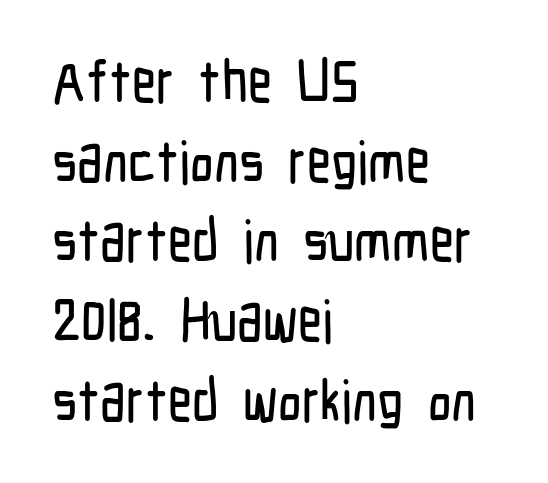
Q: Is the text italic (slanted)? A: No, it is upright.
Q: Is the typeface a serif or a sans-serif typeface? A: Sans-serif.
Q: Is the text underlined? A: No.
Q: How is the paragraph aligned? A: Left-aligned.
Q: Is the spacing between letters normal or unusually wide? A: Normal.
Q: Is the spacing between lines tight, normal or loose? A: Normal.
Q: Width (condensed, normal, or wide)? A: Condensed.
Q: Stroke contrast? A: Low.
Q: x-height? A: Medium.
Q: Monospaced? A: No.
